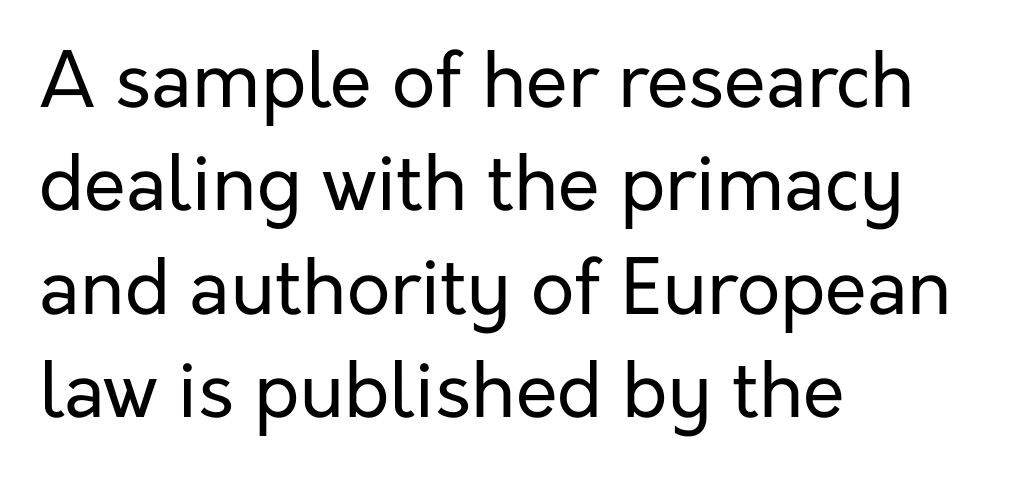
Interline gaps are of average width in this sample. The rendering anchors every line to the left-hand side. Proportional: the letters do not fall into vertical columns. This rendering leaves character spacing at its baseline value. Any mark beneath the type? The region is blank. Stem width sits at or under what a default text font uses.
